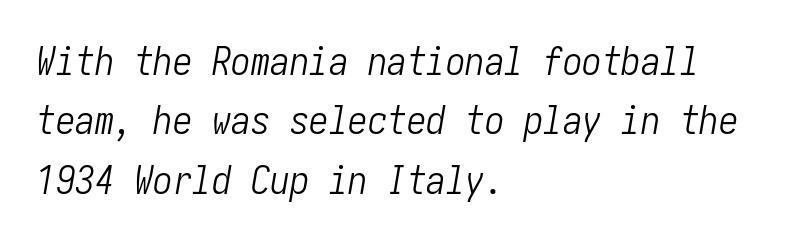
The image shows 39 px light, condensed type, italic (leaning right); set left-aligned, normal line spacing (1.52x), normal letter spacing, not underlined; low stroke contrast and a medium x-height.
